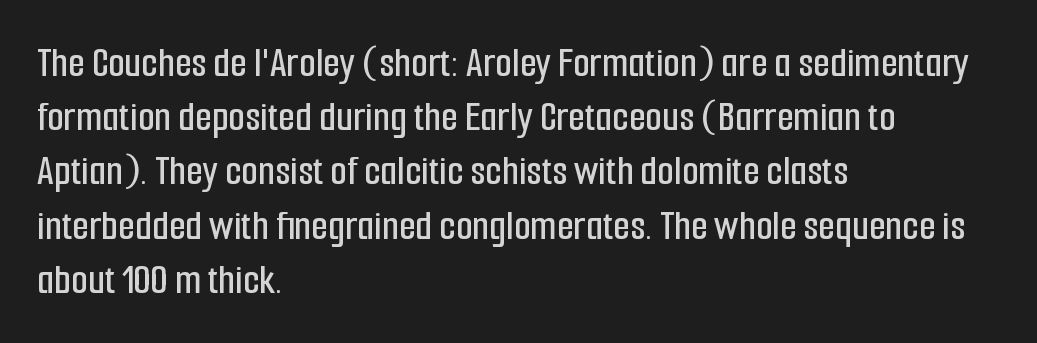
{"serif": "no", "italic": "no", "width": "condensed", "stroke_contrast": "low", "x_height": "medium", "monospaced": "no", "underline": "no", "align": "left", "line_spacing": "normal", "line_spacing_ratio": 1.26, "letter_spacing": "normal", "letter_spacing_em": 0.0, "glyph_px": 43}
